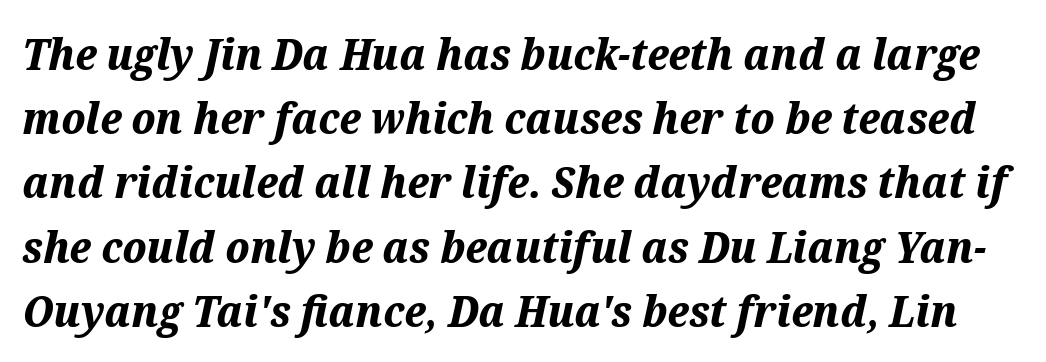
{"italic": "yes", "lean": "right", "slant_degrees": 12, "bold": "yes", "weight": "bold", "width": "normal", "stroke_contrast": "medium", "x_height": "medium", "monospaced": "no", "underline": "no", "line_spacing": "normal", "line_spacing_ratio": 1.46, "letter_spacing": "normal", "letter_spacing_em": 0.0, "glyph_px": 44}
